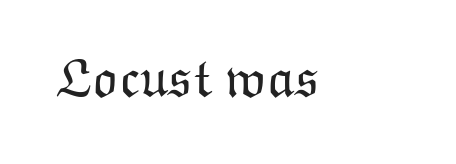
Q: Is the text bold? A: No.
Q: Is the text italic (slanted)? A: No, it is upright.
Q: Is the text underlined? A: No.
Q: Is the spacing between letters normal or unusually wide? A: Normal.
Q: Width (condensed, normal, or wide)? A: Normal.
Q: Stroke contrast? A: Low.
Q: x-height? A: Medium.
Q: Monospaced? A: No.
